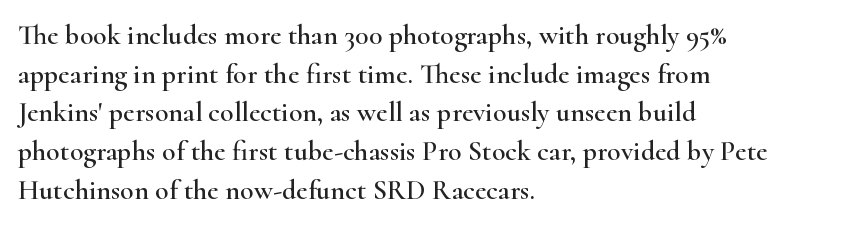
Q: Is the text italic (slanted)? A: No, it is upright.
Q: Is the typeface a serif or a sans-serif typeface? A: Serif.
Q: Is the text underlined? A: No.
Q: How is the paragraph aligned? A: Left-aligned.
Q: Is the spacing between letters normal or unusually wide? A: Normal.
Q: Is the spacing between lines tight, normal or loose? A: Normal.
Q: Width (condensed, normal, or wide)? A: Wide.
Q: Stroke contrast? A: High.
Q: x-height? A: Small.
Q: Monospaced? A: No.
